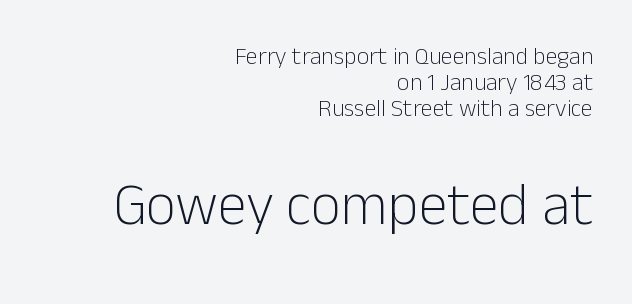
The image shows 59 px light sans-serif type, upright; set right-aligned, tight line spacing (1.08x), normal letter spacing, not underlined; the second (bottom) block is 2.46x larger; low stroke contrast and a medium x-height.
